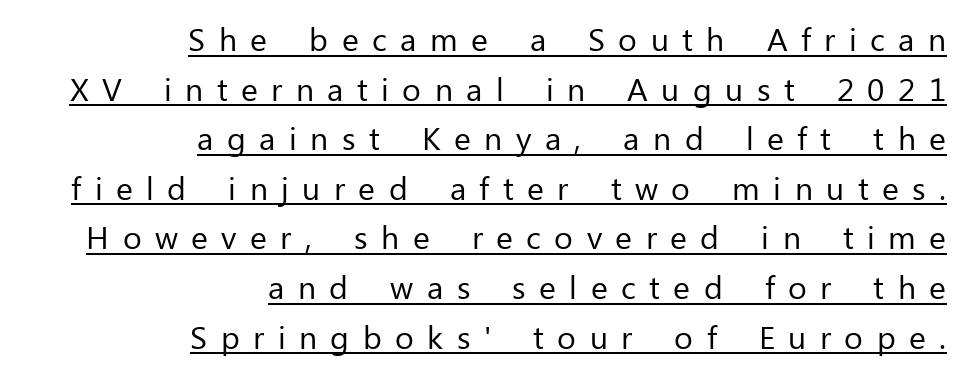
A quiet, ordinary-to-light weight characterises the typeface. No italicization has been applied; the sample stays upright. Note: no serifs on the glyphs. A student would call this right alignment; a typographer would say flush right, rag left. The letters advance in unequal steps, a hallmark of proportional type.
